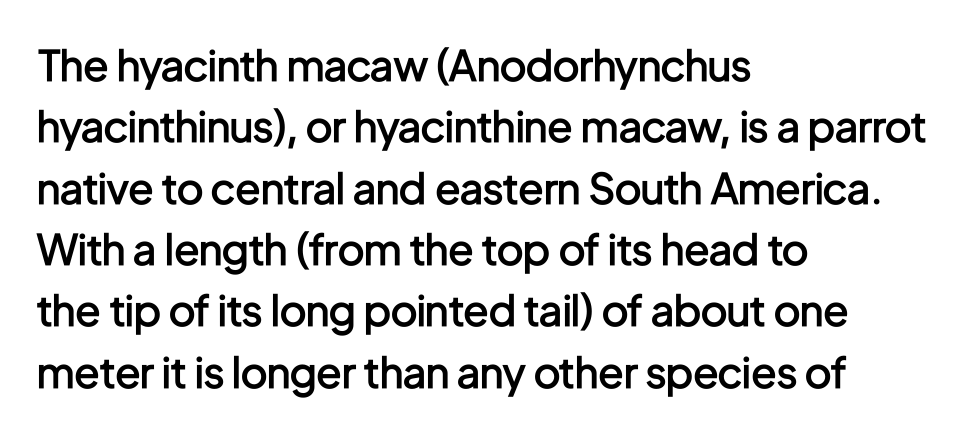
Q: Is the text bold? A: Semi-bold.
Q: Is the text italic (slanted)? A: No, it is upright.
Q: Is the typeface a serif or a sans-serif typeface? A: Sans-serif.
Q: Is the text underlined? A: No.
Q: How is the paragraph aligned? A: Left-aligned.
Q: Is the spacing between letters normal or unusually wide? A: Normal.
Q: Is the spacing between lines tight, normal or loose? A: Normal.
Q: Width (condensed, normal, or wide)? A: Condensed.
Q: Stroke contrast? A: Low.
Q: x-height? A: Medium.
Q: Monospaced? A: No.
